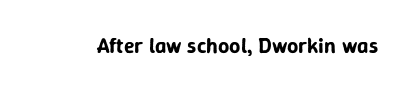
{"italic": "no", "underline": "no", "letter_spacing": "normal", "letter_spacing_em": 0.0, "glyph_px": 22}
